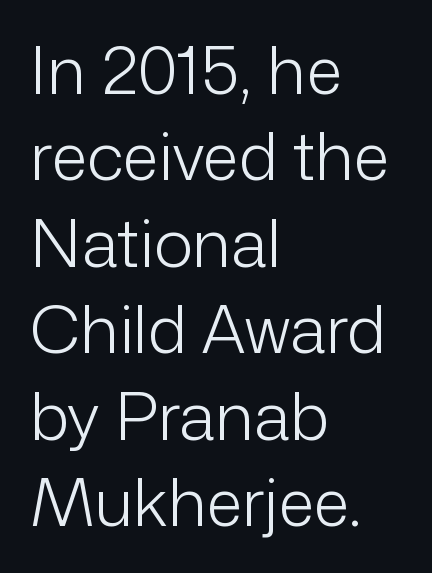
The image shows 66 px light sans-serif type, upright; set left-aligned, normal line spacing (1.31x), normal letter spacing, not underlined; low stroke contrast and a medium x-height.
